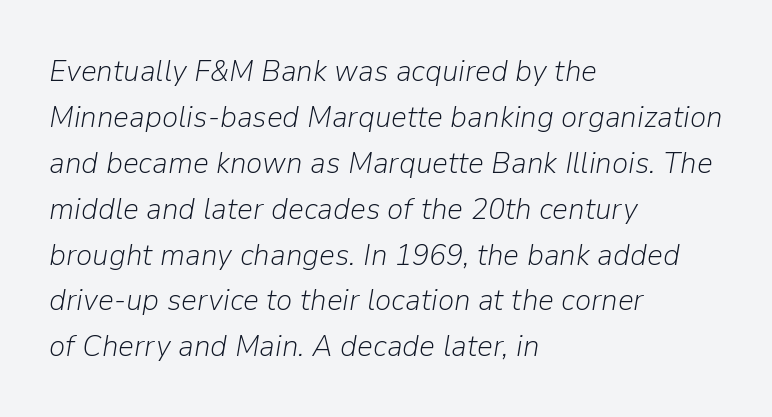
You could call the tracking neutral — neither tight nor loose. The typography opts for an oblique posture over an upright one. Is this a heavy cut? Hardly; it is regular or lighter. The passage shown is typed in a proportional face where columns would drift. The rag falls on the right side of this text block.
